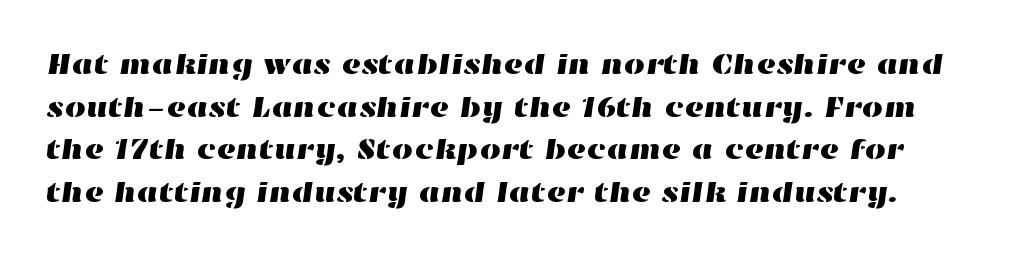
Q: Is the text underlined? A: No.
Q: Is the spacing between letters normal or unusually wide? A: Normal.
Q: Is the spacing between lines tight, normal or loose? A: Normal.
Q: Width (condensed, normal, or wide)? A: Wide.
Q: Stroke contrast? A: High.
Q: x-height? A: Medium.
Q: Monospaced? A: No.
